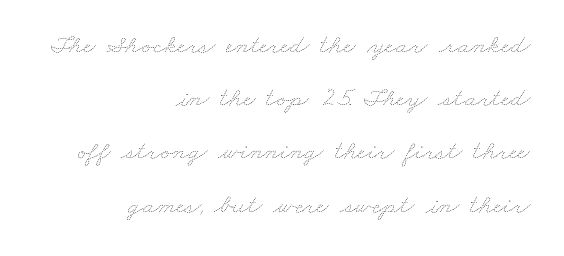
Airy leading. The ragged edge is on the left, which tells us the setting is flush right. The space directly below the letters is spotless. The font sits on the lighter half of the weight spectrum, regular included.
